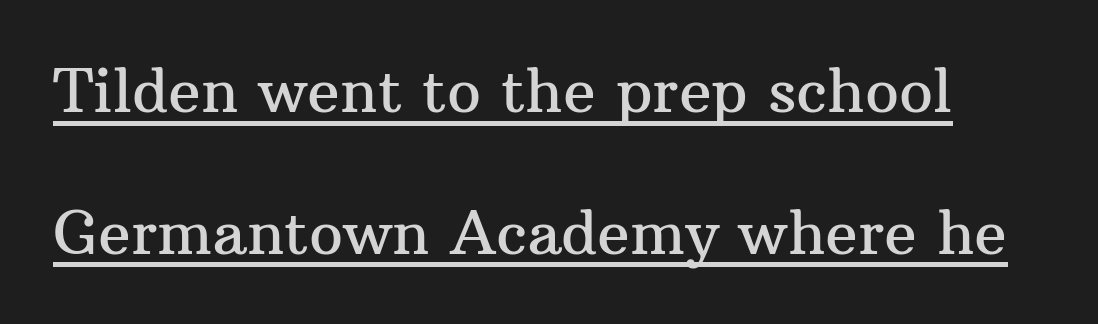
The image shows 60 px serif type, upright; set loose line spacing (2.36x), normal letter spacing, underlined; medium stroke contrast and a medium x-height.
